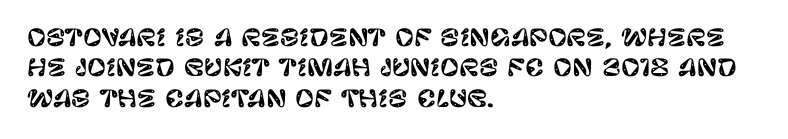
{"underline": "no", "align": "left", "line_spacing": "normal", "line_spacing_ratio": 1.32, "letter_spacing": "normal", "letter_spacing_em": 0.0, "glyph_px": 23}
